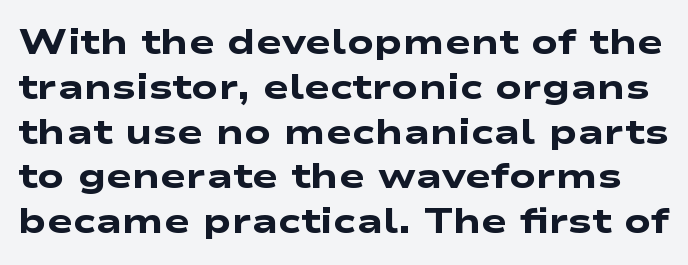
Quick note: interline space is typical. I'd call this a sans setting — the letters go barefoot. Is the letter spacing exaggerated? No — it looks like the ordinary default. The glyphs are unaccompanied by any horizontal stroke below them. Looks like regular typesetting: each glyph gets only the width it needs.
